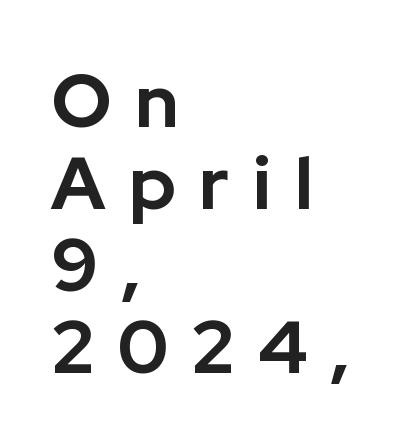
{"serif": "no", "italic": "no", "bold": "yes", "weight": "bold", "width": "normal", "stroke_contrast": "low", "x_height": "medium", "monospaced": "no", "underline": "no", "align": "left", "line_spacing": "tight", "line_spacing_ratio": 1.11, "letter_spacing": "wide", "letter_spacing_em": 0.32, "glyph_px": 74}
